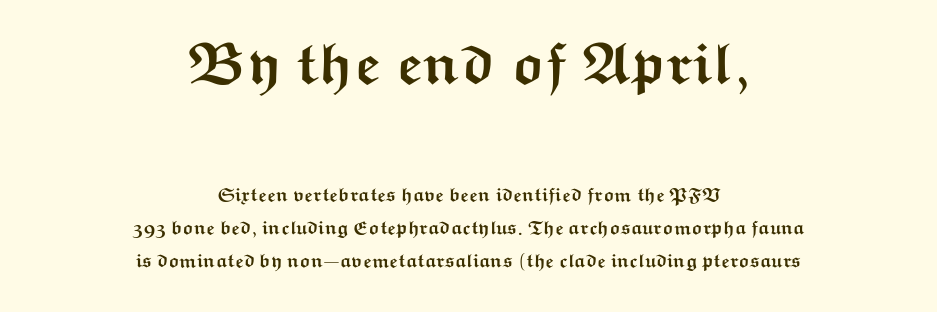
{"serif": "no", "italic": "no", "bold": "yes", "weight": "semibold", "width": "wide", "stroke_contrast": "medium", "x_height": "medium", "monospaced": "no", "underline": "no", "align": "center", "line_spacing_ratio": 1.72, "letter_spacing": "normal", "letter_spacing_em": 0.0, "larger_block": "first", "size_ratio": 3.05, "glyph_px": 58}
